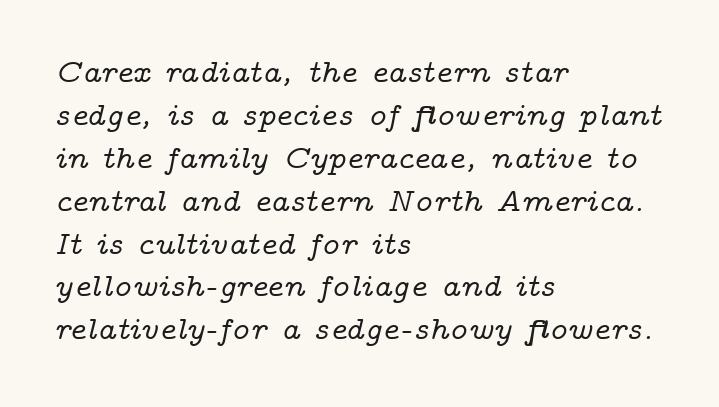
{"serif": "yes", "italic": "yes", "lean": "right", "slant_degrees": 14, "width": "wide", "stroke_contrast": "low", "x_height": "medium", "monospaced": "no", "underline": "no", "align": "left", "line_spacing": "normal", "line_spacing_ratio": 1.34, "letter_spacing": "normal", "letter_spacing_em": 0.0, "glyph_px": 32}
